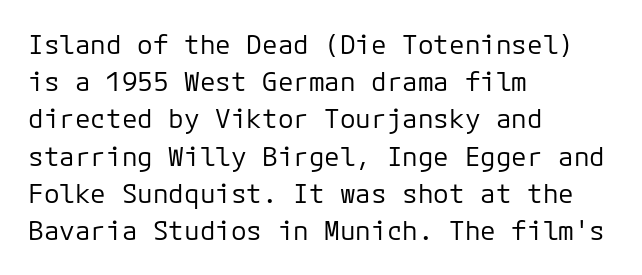
{"italic": "no", "bold": "no", "underline": "no", "align": "left", "line_spacing": "normal", "line_spacing_ratio": 1.43, "letter_spacing": "normal", "letter_spacing_em": 0.0, "glyph_px": 26}
